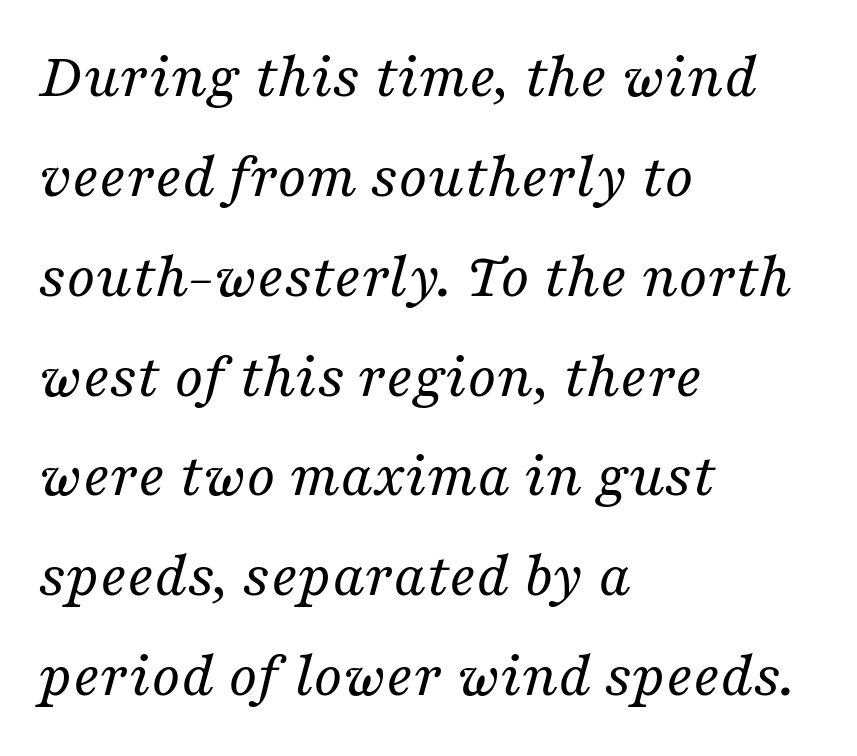
{"serif": "yes", "italic": "yes", "lean": "right", "slant_degrees": 16, "bold": "no", "weight": "regular", "width": "normal", "stroke_contrast": "medium", "x_height": "medium", "monospaced": "no", "underline": "no", "align": "left", "line_spacing": "normal", "line_spacing_ratio": 1.56, "letter_spacing": "normal", "letter_spacing_em": 0.0, "glyph_px": 64}
